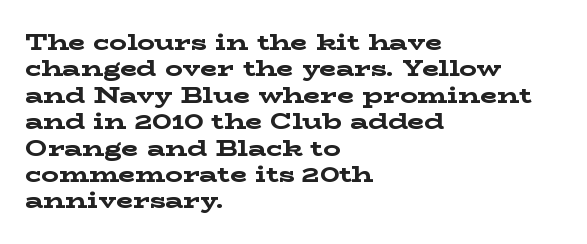
Q: Is the text bold? A: Yes.
Q: Is the text italic (slanted)? A: No, it is upright.
Q: Is the text underlined? A: No.
Q: How is the paragraph aligned? A: Left-aligned.
Q: Is the spacing between letters normal or unusually wide? A: Normal.
